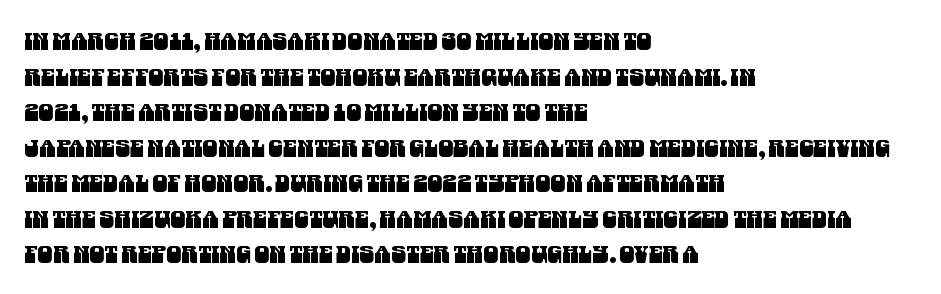
Q: Is the text underlined? A: No.
Q: How is the paragraph aligned? A: Left-aligned.
Q: Is the spacing between letters normal or unusually wide? A: Normal.
Q: Is the spacing between lines tight, normal or loose? A: Normal.
